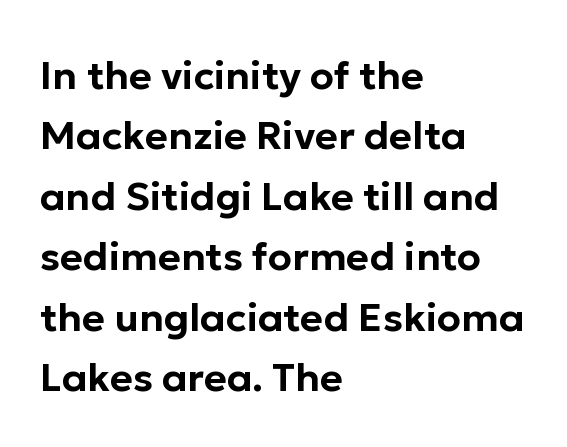
Q: Is the text italic (slanted)? A: No, it is upright.
Q: Is the typeface a serif or a sans-serif typeface? A: Sans-serif.
Q: Is the text underlined? A: No.
Q: How is the paragraph aligned? A: Left-aligned.
Q: Is the spacing between letters normal or unusually wide? A: Normal.
Q: Is the spacing between lines tight, normal or loose? A: Normal.
Q: Width (condensed, normal, or wide)? A: Normal.
Q: Stroke contrast? A: Low.
Q: x-height? A: Medium.
Q: Monospaced? A: No.
